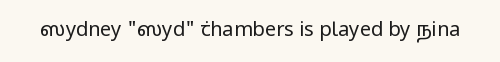
{"italic": "no", "bold": "no", "underline": "no", "letter_spacing": "normal", "letter_spacing_em": 0.0, "glyph_px": 20}
